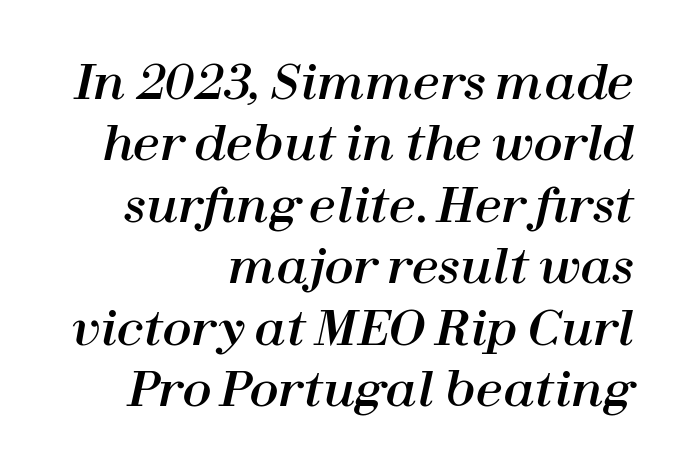
Q: Is the text italic (slanted)? A: Yes, it leans right by about 12 degrees.
Q: Is the text underlined? A: No.
Q: How is the paragraph aligned? A: Right-aligned.
Q: Is the spacing between letters normal or unusually wide? A: Normal.
Q: Is the spacing between lines tight, normal or loose? A: Normal.
Q: Width (condensed, normal, or wide)? A: Normal.
Q: Stroke contrast? A: High.
Q: x-height? A: Medium.
Q: Monospaced? A: No.
